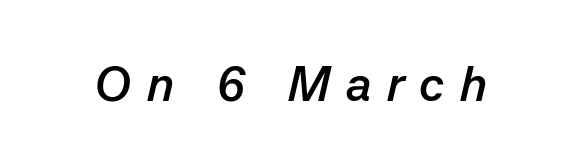
{"italic": "yes", "lean": "right", "slant_degrees": 13, "bold": "yes", "weight": "semibold", "width": "normal", "stroke_contrast": "low", "x_height": "medium", "monospaced": "no", "underline": "no", "letter_spacing": "wide", "letter_spacing_em": 0.31, "glyph_px": 49}
